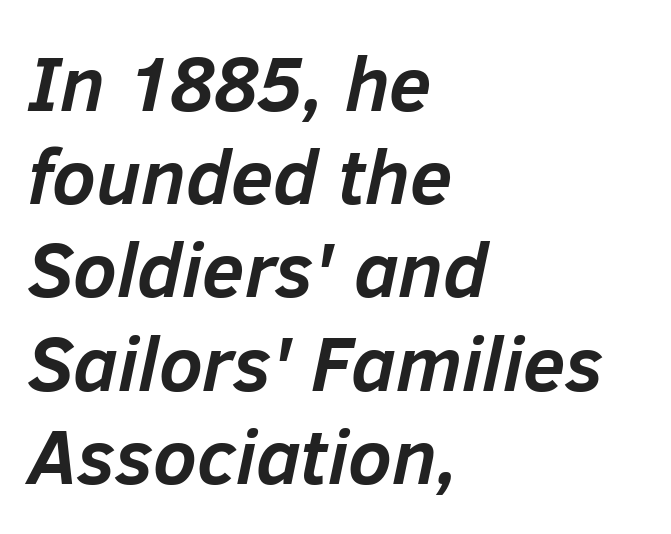
{"italic": "yes", "lean": "right", "slant_degrees": 12, "bold": "yes", "weight": "semibold", "width": "normal", "stroke_contrast": "low", "x_height": "medium", "monospaced": "no", "underline": "no", "align": "left", "line_spacing_ratio": 1.21, "letter_spacing": "normal", "letter_spacing_em": 0.0, "glyph_px": 77}
